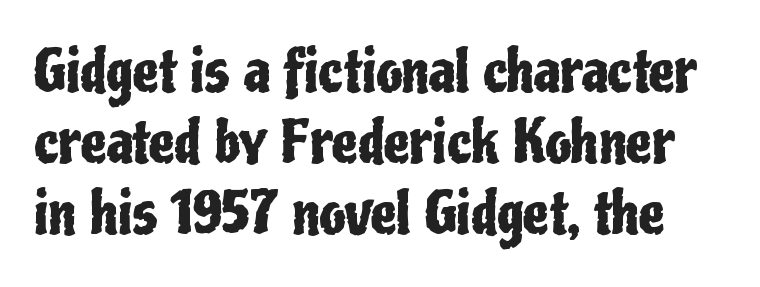
Q: Is the text italic (slanted)? A: No, it is upright.
Q: Is the typeface a serif or a sans-serif typeface? A: Sans-serif.
Q: Is the text underlined? A: No.
Q: Is the spacing between letters normal or unusually wide? A: Normal.
Q: Width (condensed, normal, or wide)? A: Condensed.
Q: Stroke contrast? A: Low.
Q: x-height? A: Medium.
Q: Monospaced? A: No.
